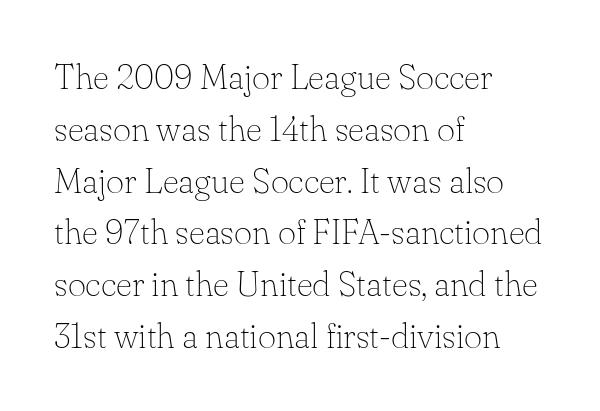
{"serif": "yes", "italic": "no", "bold": "no", "weight": "thin", "width": "normal", "stroke_contrast": "low", "x_height": "small", "monospaced": "no", "underline": "no", "align": "left", "line_spacing": "normal", "line_spacing_ratio": 1.48, "letter_spacing": "normal", "letter_spacing_em": 0.0, "glyph_px": 35}
